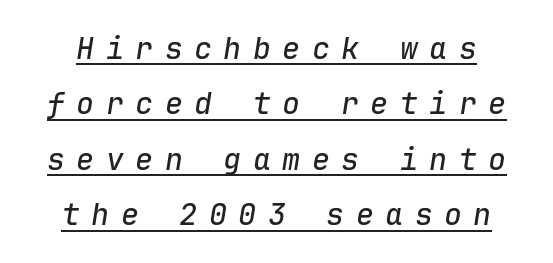
Every character sits at an angle, as italics do. The rendering uses typewriter-style spacing with identical character cells. You can see a thin bar hugging the bottom of the glyphs. This rendering widens character spacing well past its baseline value.
